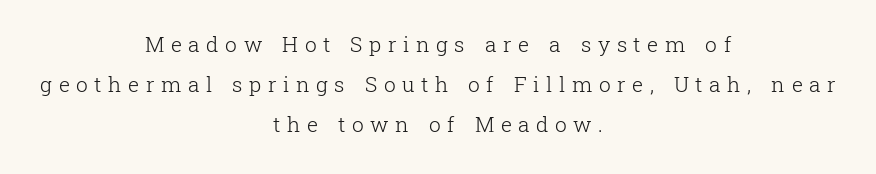
Does the leading feel generous? Absolutely, it's lavish. Stroke mass is kept to a normal reading level or below. Upright lettering throughout. The whitespace from short lines is split evenly between both sides.
